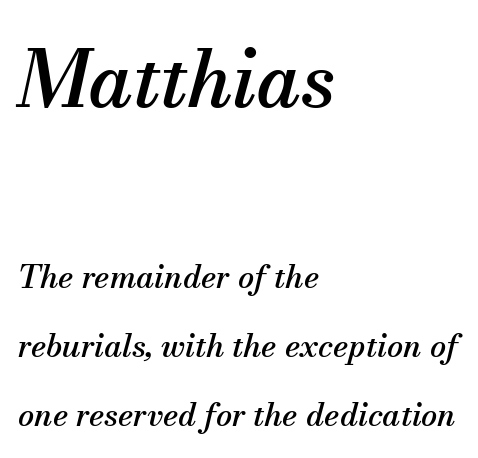
Loosely led — the rows are spread out. No extra tracking has been applied to these lines. Proportional: the letters do not fall into vertical columns. This rendering features lettering with no underline.
